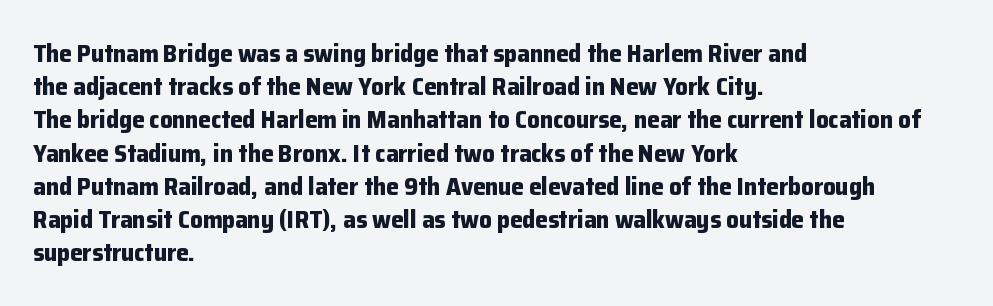
One-word summary of the alignment: left. Compared with an ordinary text face, these strokes are far heavier — a full bold. Interline gaps are of average width in this sample. Letter spacing: default. The baseline area is clear. The letters stand upright; this is a roman face.
